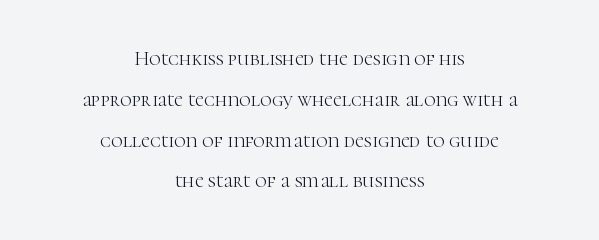
{"italic": "no", "bold": "no", "underline": "no", "align": "center", "line_spacing": "loose", "line_spacing_ratio": 2.04, "letter_spacing": "normal", "letter_spacing_em": 0.0, "glyph_px": 20}
